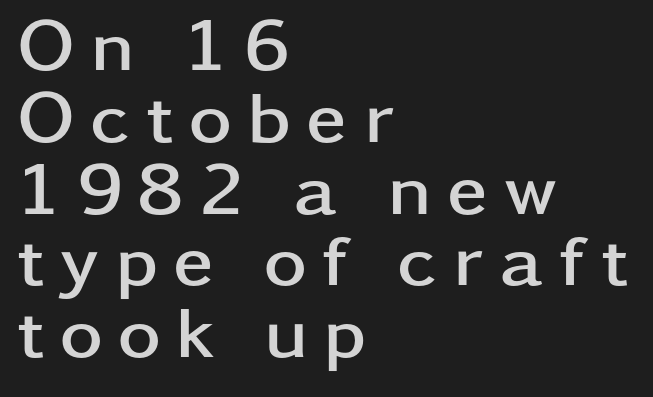
Q: Is the text bold? A: Yes.
Q: Is the text italic (slanted)? A: No, it is upright.
Q: Is the typeface a serif or a sans-serif typeface? A: Sans-serif.
Q: Is the text underlined? A: No.
Q: How is the paragraph aligned? A: Left-aligned.
Q: Is the spacing between letters normal or unusually wide? A: Unusually wide.
Q: Is the spacing between lines tight, normal or loose? A: Tight.
Q: Width (condensed, normal, or wide)? A: Wide.
Q: Stroke contrast? A: Low.
Q: x-height? A: Medium.
Q: Monospaced? A: No.
